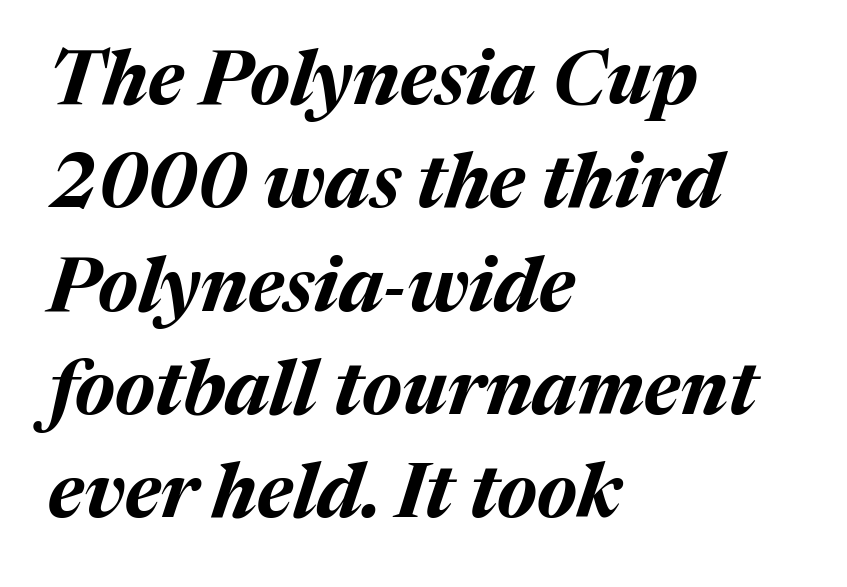
The image shows 76 px bold type, italic (leaning right); set left-aligned, normal line spacing (1.36x), normal letter spacing, not underlined; medium stroke contrast and a medium x-height.
